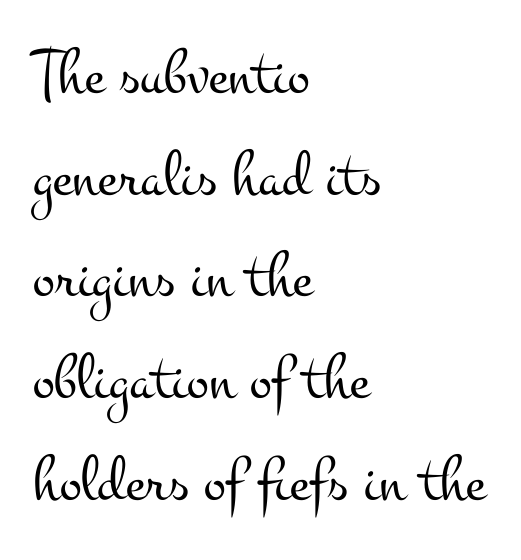
The image shows 66 px light, wide type; set left-aligned, normal line spacing (1.54x), normal letter spacing, not underlined; medium stroke contrast and a small x-height.
